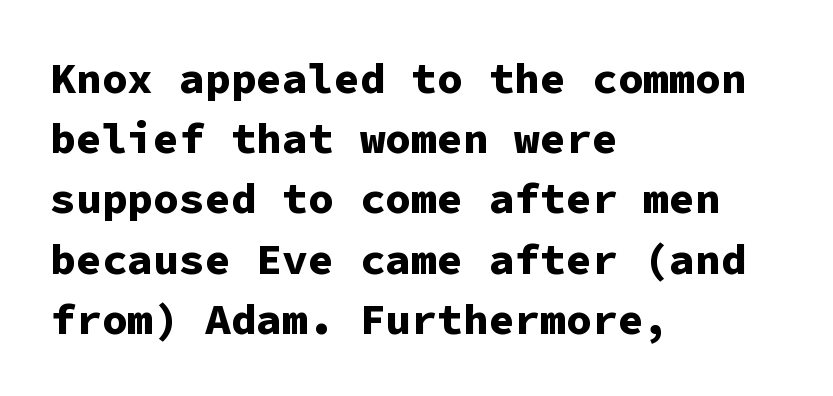
Q: Is the text bold? A: Yes.
Q: Is the text italic (slanted)? A: No, it is upright.
Q: Is the typeface a serif or a sans-serif typeface? A: Sans-serif.
Q: Is the text underlined? A: No.
Q: How is the paragraph aligned? A: Left-aligned.
Q: Is the spacing between letters normal or unusually wide? A: Normal.
Q: Is the spacing between lines tight, normal or loose? A: Normal.
Q: Width (condensed, normal, or wide)? A: Normal.
Q: Stroke contrast? A: Low.
Q: x-height? A: Medium.
Q: Monospaced? A: Yes.
